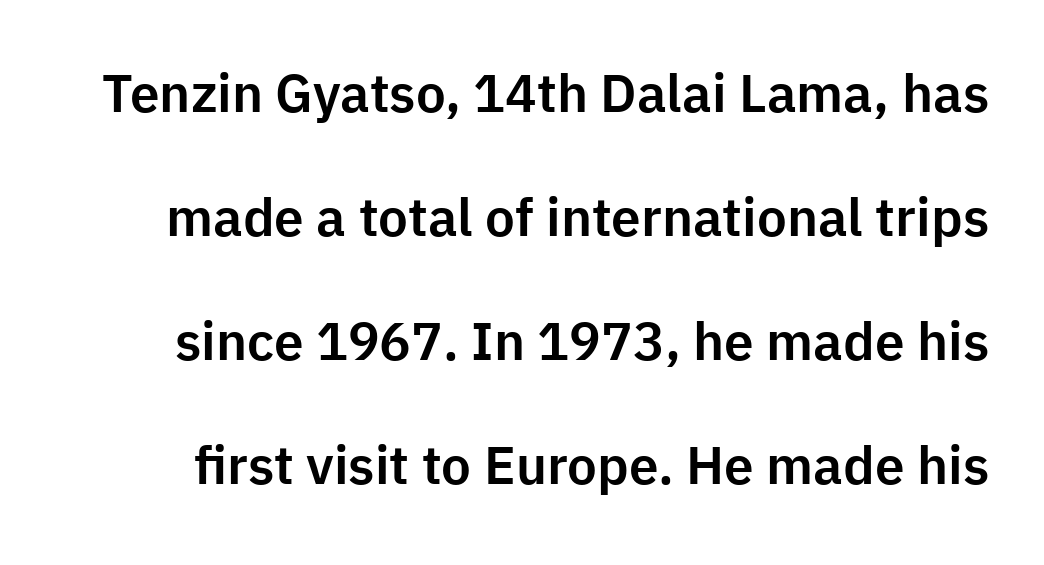
Q: Is the text italic (slanted)? A: No, it is upright.
Q: Is the typeface a serif or a sans-serif typeface? A: Sans-serif.
Q: Is the text underlined? A: No.
Q: Is the spacing between letters normal or unusually wide? A: Normal.
Q: Is the spacing between lines tight, normal or loose? A: Loose.
Q: Width (condensed, normal, or wide)? A: Normal.
Q: Stroke contrast? A: Low.
Q: x-height? A: Medium.
Q: Monospaced? A: No.
